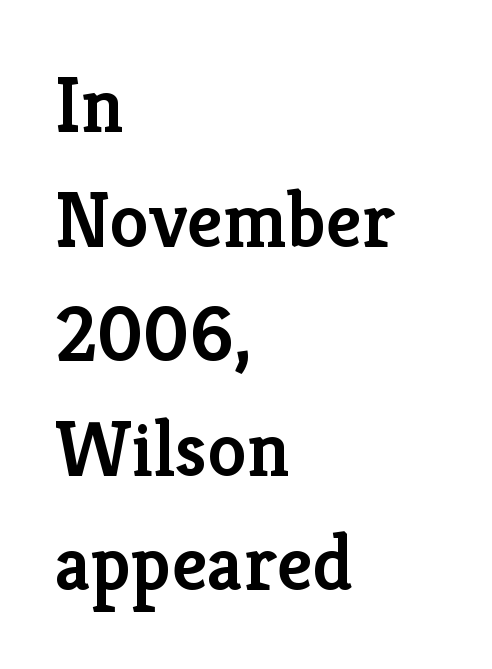
Regarding serifs, this sample has them. This is roman type, the default non-slanted kind. Teacher's note: observe the even left margin — that is flush-left alignment. Only glyphs here, with clear space below each row. Looks like regular typesetting: each glyph gets only the width it needs. A semibold gives these letters moderate extra thickness, short of bold.
